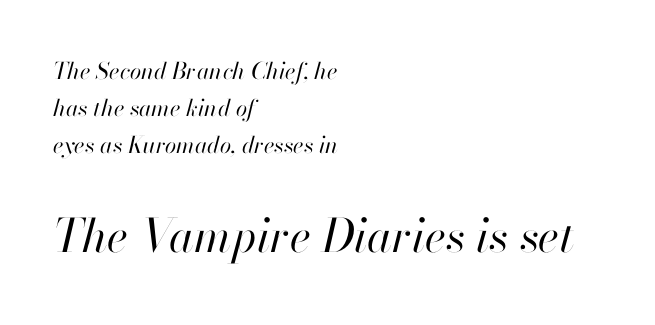
{"italic": "yes", "lean": "right", "slant_degrees": 13, "bold": "no", "weight": "regular", "width": "normal", "stroke_contrast": "high", "x_height": "small", "monospaced": "no", "underline": "no", "align": "left", "line_spacing": "normal", "line_spacing_ratio": 1.6, "letter_spacing": "normal", "letter_spacing_em": 0.0, "larger_block": "second", "size_ratio": 2.0, "glyph_px": 46}
